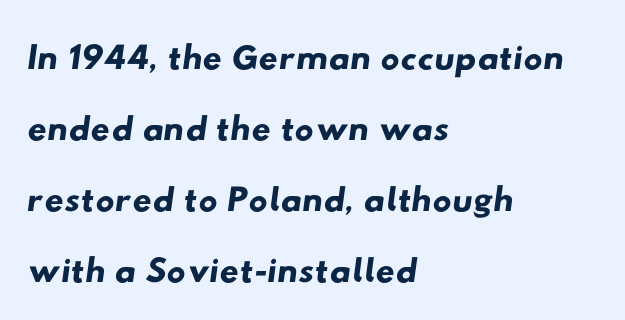
{"serif": "no", "width": "wide", "stroke_contrast": "low", "x_height": "small", "monospaced": "no", "underline": "no", "align": "left", "line_spacing": "normal", "line_spacing_ratio": 1.34, "letter_spacing": "normal", "letter_spacing_em": 0.0, "glyph_px": 53}
